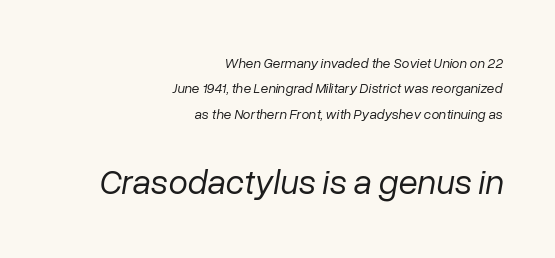
The image shows 35 px regular-weight type, italic (leaning right); set right-aligned, line spacing 1.82x, normal letter spacing, not underlined; the second (bottom) block is 2.5x larger; low stroke contrast and a medium x-height.
